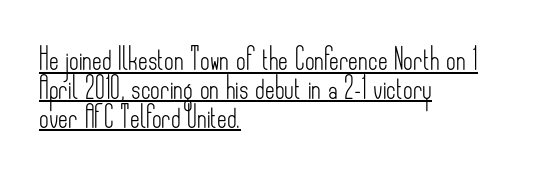
The image shows 21 px text type, upright; set left-aligned, normal line spacing (1.37x), normal letter spacing, underlined.
